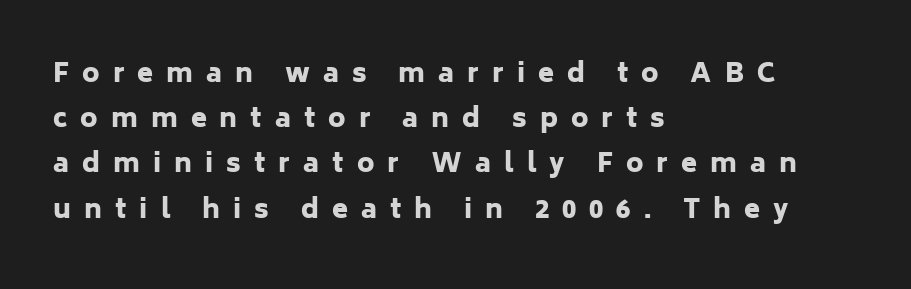
The image shows 26 px bold type, upright; set left-aligned, line spacing 1.74x, unusually wide letter spacing (+0.5 em), not underlined.
